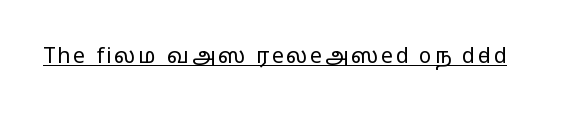
No extra ink here — the face is not bold. The rendered words wear a rule along their underside. Quick note: not italic, upright.
